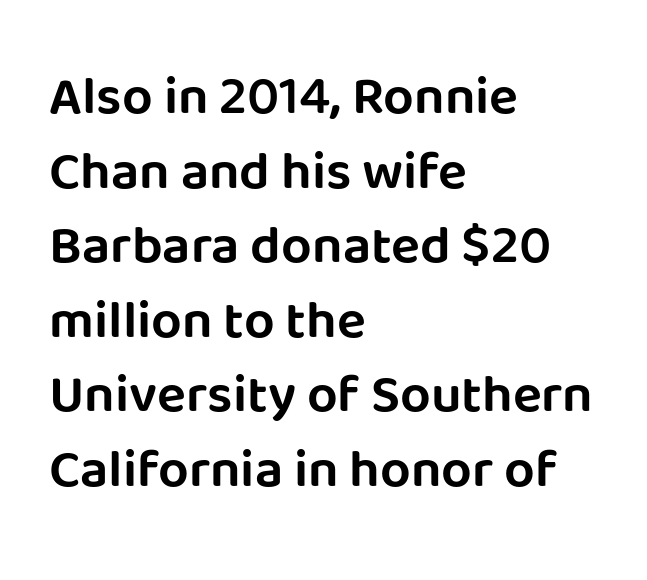
Is this a fixed-width face? No — the glyphs have proportional, varying widths. The type sits square on the baseline with zero lean. Short and long lines alike share a common starting point at left. Is the letter spacing exaggerated? No — it looks like the ordinary default. Serif or sans? Sans — the stroke terminals are bare. Words float on clear page, feet unadorned.
